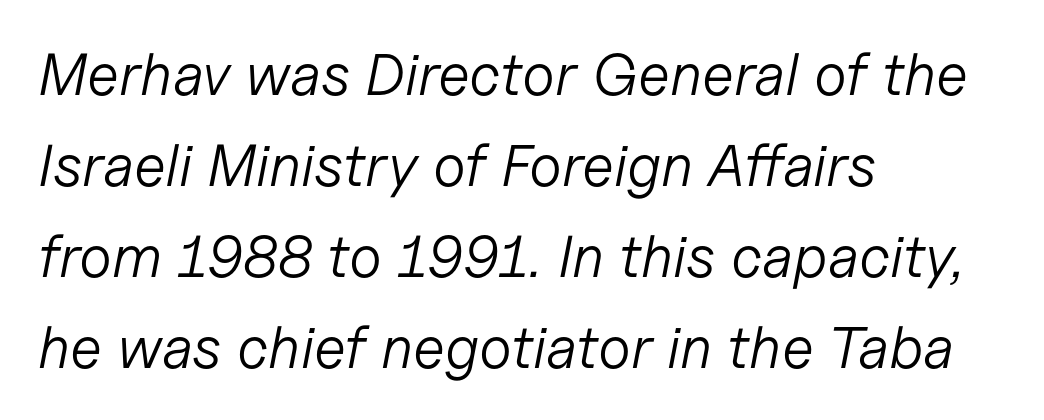
The image shows 59 px light type, italic (leaning right); set left-aligned, normal line spacing (1.54x), normal letter spacing, not underlined; low stroke contrast and a medium x-height.
